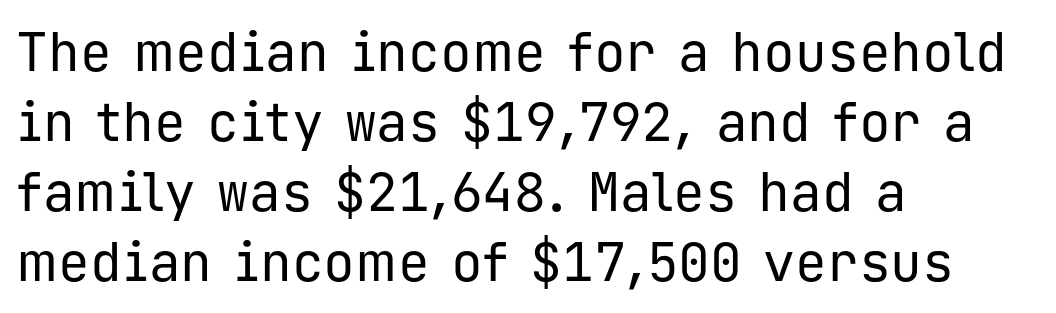
{"serif": "no", "italic": "no", "bold": "no", "weight": "regular", "width": "normal", "stroke_contrast": "low", "x_height": "medium", "monospaced": "yes", "underline": "no", "align": "left", "line_spacing": "normal", "line_spacing_ratio": 1.32, "letter_spacing": "normal", "letter_spacing_em": 0.0, "glyph_px": 53}
